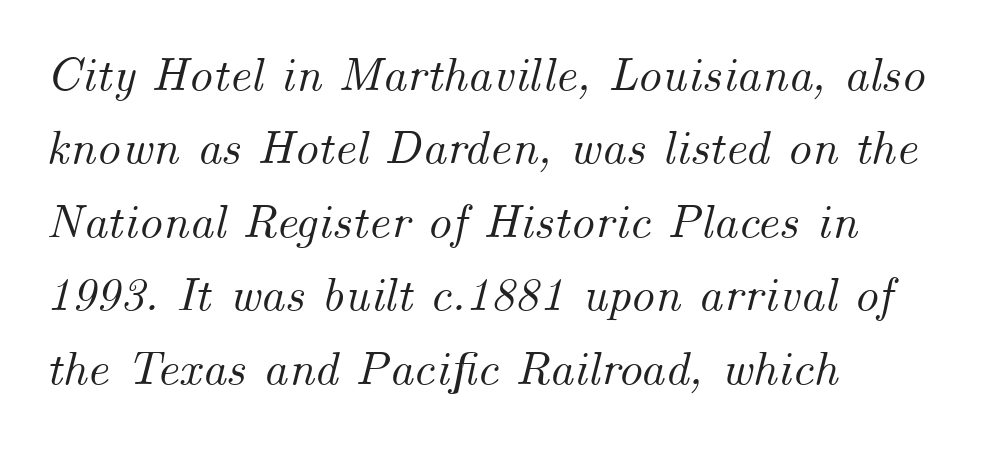
The axis of the letterforms is tilted away from vertical. A typesetter would call this leading conventional body-copy spacing. The rendering anchors every line to the left-hand side. The strip under each line holds only bare page.
